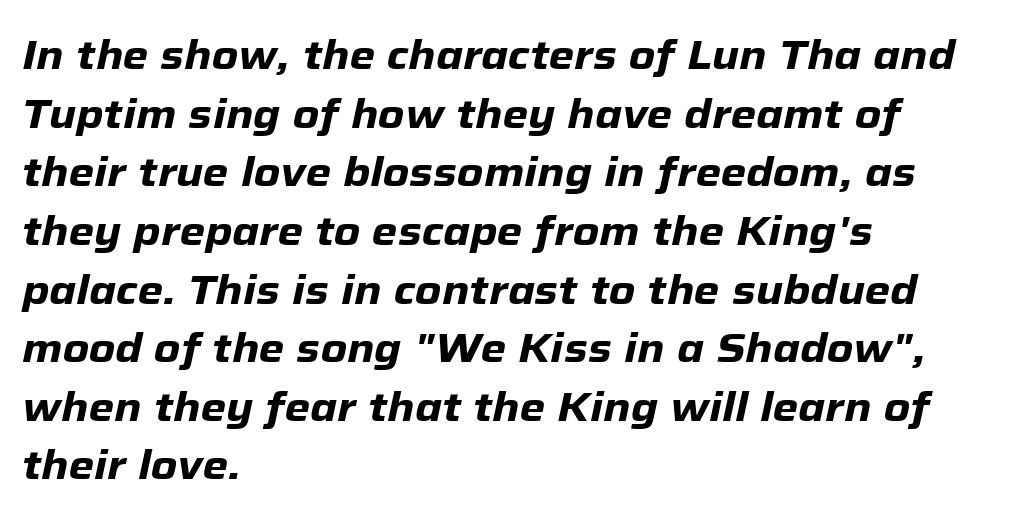
Q: Is the text bold? A: Yes.
Q: Is the text italic (slanted)? A: Yes, it leans right by about 12 degrees.
Q: Is the text underlined? A: No.
Q: How is the paragraph aligned? A: Left-aligned.
Q: Is the spacing between letters normal or unusually wide? A: Normal.
Q: Is the spacing between lines tight, normal or loose? A: Normal.
Q: Width (condensed, normal, or wide)? A: Normal.
Q: Stroke contrast? A: Low.
Q: x-height? A: Medium.
Q: Monospaced? A: No.
